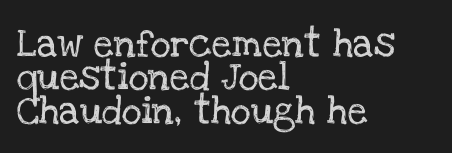
Horizontally, the lines are justified to the leading edge only. A typesetter would call this proportional, since set widths differ per character. The letterforms sit shoulder to shoulder at normal distance. This sample uses a serif face. Posture: straight, roman, zero tilt.
